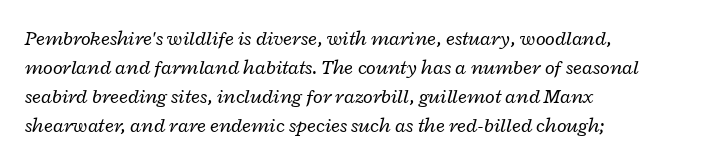
{"italic": "yes", "lean": "right", "slant_degrees": 12, "bold": "no", "underline": "no", "align": "left", "line_spacing": "normal", "line_spacing_ratio": 1.45, "letter_spacing": "normal", "letter_spacing_em": 0.0, "glyph_px": 20}
